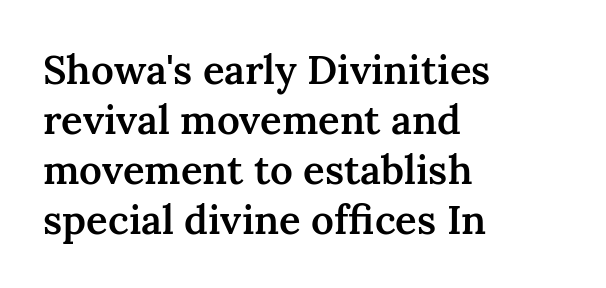
The image shows 40 px semibold serif type, upright; set left-aligned, normal line spacing (1.25x), normal letter spacing, not underlined; medium stroke contrast and a medium x-height.
